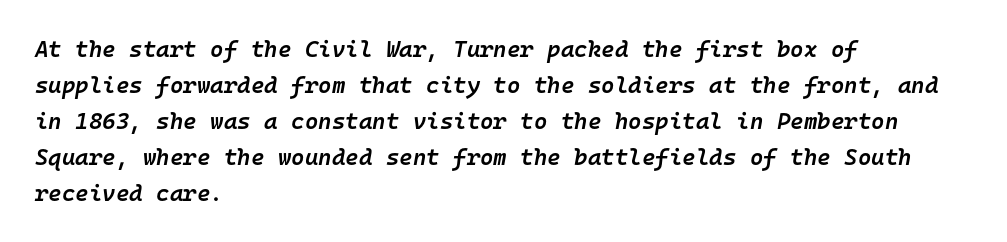
The image shows 23 px text type, italic (leaning right); set left-aligned, normal line spacing (1.56x), normal letter spacing, not underlined.
